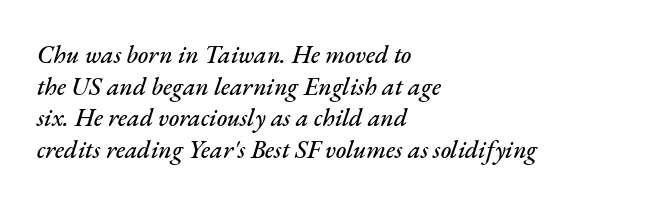
The image shows 25 px text type, italic (leaning right); set left-aligned, normal line spacing (1.27x), normal letter spacing, not underlined.
